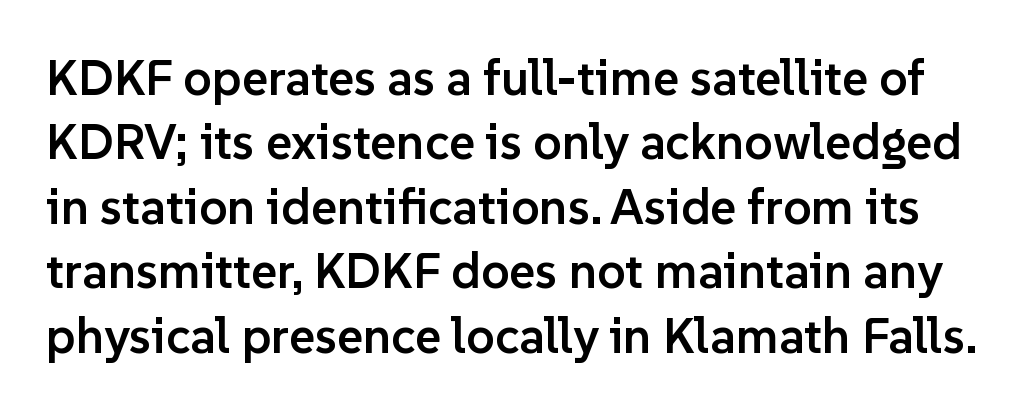
The face used here is rendered with its standard letterfit. The zone under the glyphs is completely vacant. The face used here is proportionally spaced, like ordinary book or web type. Reading down the column, the eye jumps a familiar distance to each next line. These lines carry some extra weight — a demibold, not a full bold.
